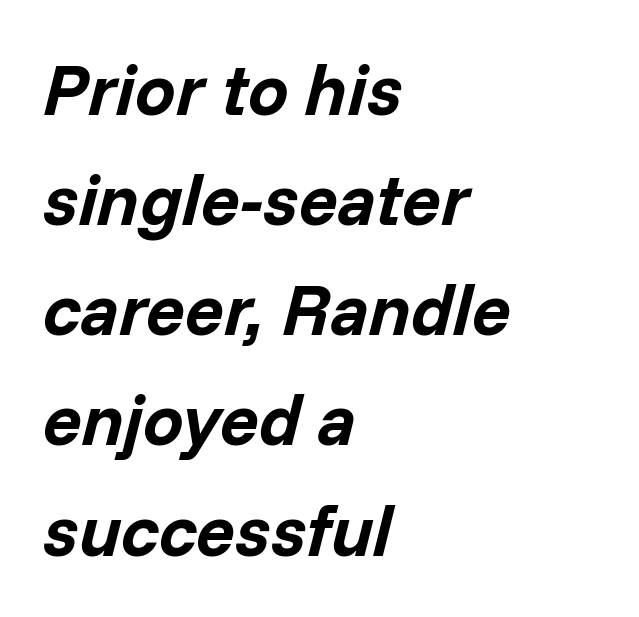
{"italic": "yes", "lean": "right", "slant_degrees": 14, "bold": "yes", "weight": "bold", "width": "normal", "stroke_contrast": "low", "x_height": "medium", "monospaced": "no", "underline": "no", "align": "left", "line_spacing": "normal", "line_spacing_ratio": 1.53, "letter_spacing": "normal", "letter_spacing_em": 0.0, "glyph_px": 72}
